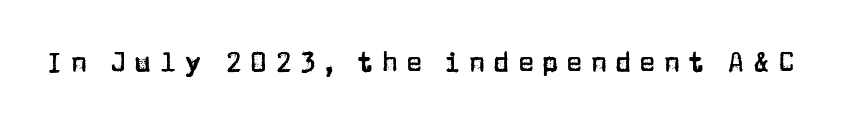
{"italic": "no", "underline": "no", "letter_spacing": "wide", "letter_spacing_em": 0.3, "glyph_px": 27}
